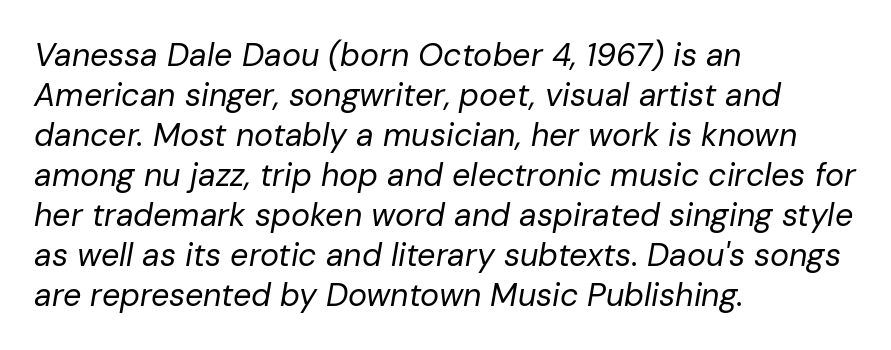
The image shows 32 px regular-weight type, italic (leaning right); set left-aligned, normal line spacing (1.25x), normal letter spacing, not underlined; low stroke contrast and a medium x-height.
